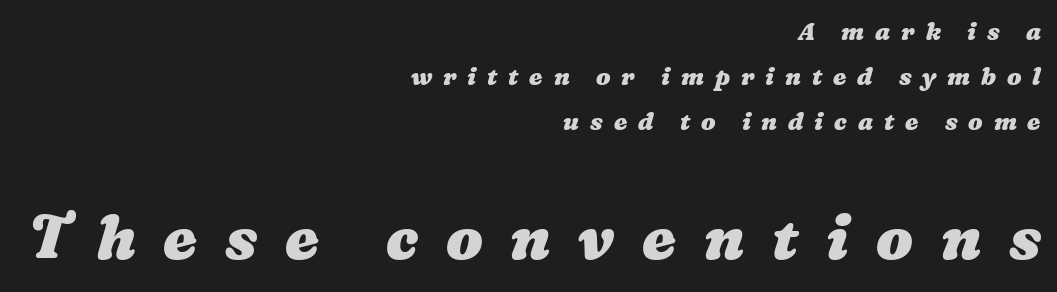
The image shows 61 px heavy, wide type; set right-aligned, line spacing 1.87x, unusually wide letter spacing (+0.45 em), not underlined; the second (bottom) block is 2.54x larger; medium stroke contrast and a medium x-height.
